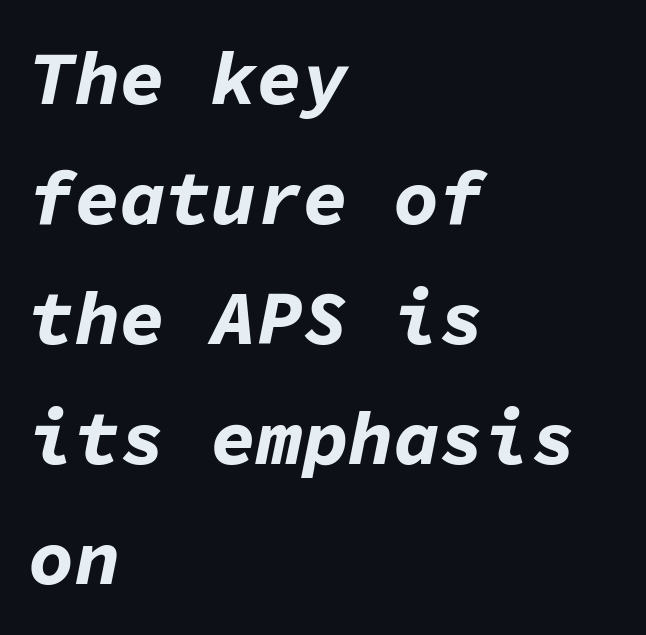
The image shows 76 px bold type, italic (leaning right), monospaced; set left-aligned, normal line spacing (1.58x), normal letter spacing, not underlined; low stroke contrast and a medium x-height.
